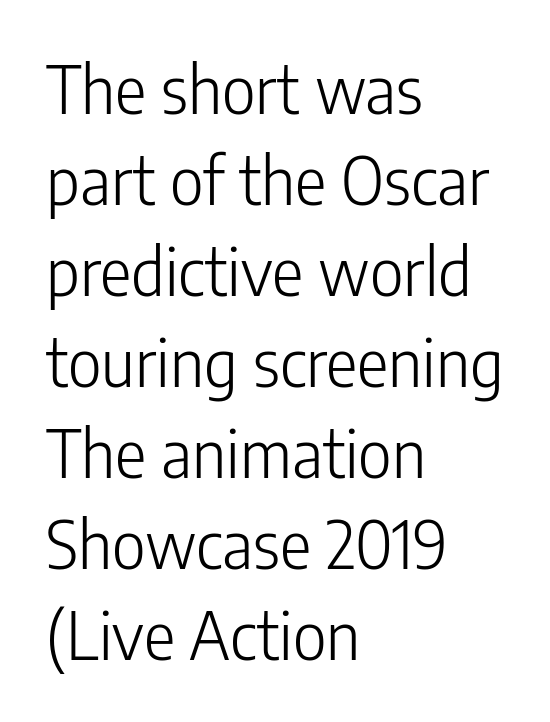
The image shows 66 px light, condensed sans-serif type, upright; set left-aligned, normal line spacing (1.38x), normal letter spacing, not underlined; low stroke contrast and a medium x-height.
